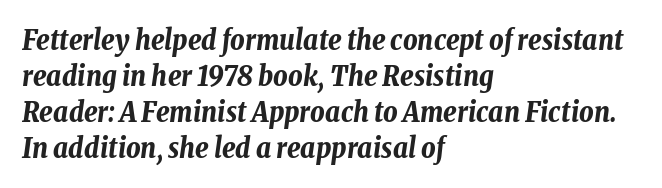
The image shows 28 px bold, condensed type, italic (leaning right); set left-aligned, normal line spacing (1.28x), normal letter spacing, not underlined; low stroke contrast and a medium x-height.
